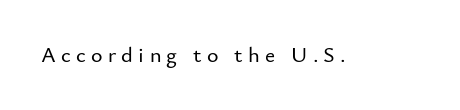
The gaps between neighbouring characters are conspicuously large. The baseline area is clear. Does the lettering tilt? It doesn't — this is upright.
